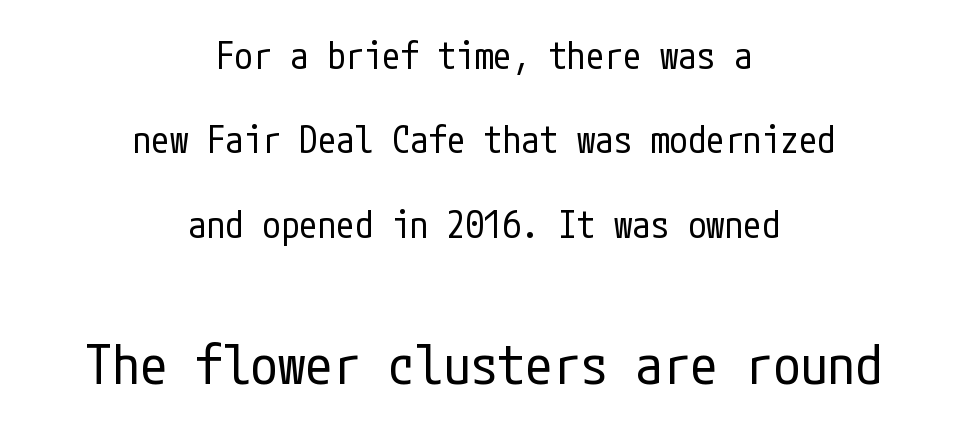
{"serif": "no", "italic": "no", "bold": "no", "weight": "regular", "width": "condensed", "stroke_contrast": "low", "x_height": "medium", "underline": "no", "align": "center", "line_spacing": "loose", "line_spacing_ratio": 2.28, "letter_spacing": "normal", "letter_spacing_em": 0.0, "larger_block": "second", "size_ratio": 1.49, "glyph_px": 55}
